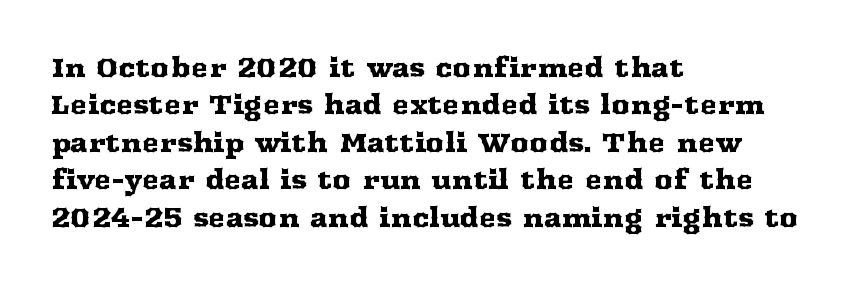
The image shows 26 px text type, upright; set left-aligned, normal line spacing (1.44x), normal letter spacing, not underlined.
